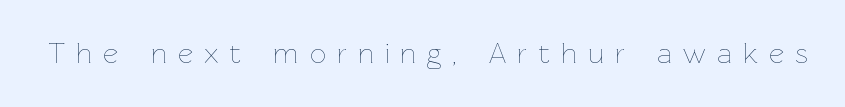
Q: Is the text bold? A: No.
Q: Is the text italic (slanted)? A: No, it is upright.
Q: Is the text underlined? A: No.
Q: Is the spacing between letters normal or unusually wide? A: Unusually wide.
Q: Width (condensed, normal, or wide)? A: Normal.
Q: Stroke contrast? A: Low.
Q: x-height? A: Medium.
Q: Monospaced? A: No.
